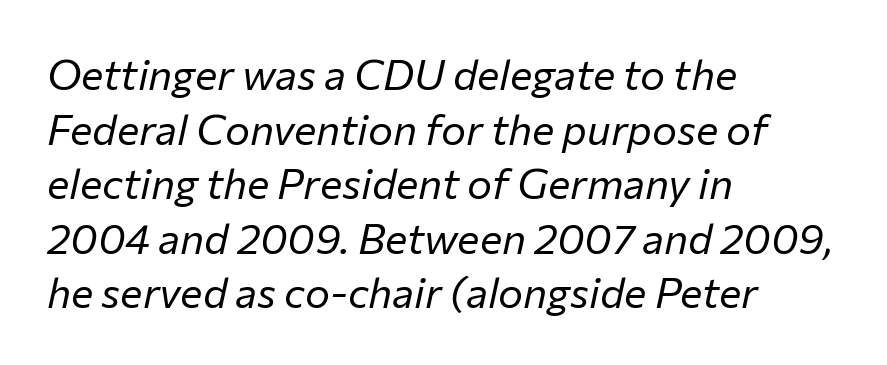
The image shows 42 px regular-weight type, italic (leaning right); set left-aligned, normal line spacing (1.3x), normal letter spacing, not underlined; low stroke contrast and a medium x-height.
